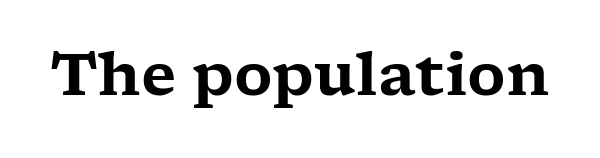
Is this a sans? No — the strokes have serifs. Descenders hang freely into open space. The lettering holds an erect, upright posture throughout. Each word holds together tightly as a unit, with standard inter-letter gaps. Here the designer chose a conventional face with non-uniform glyph widths.
